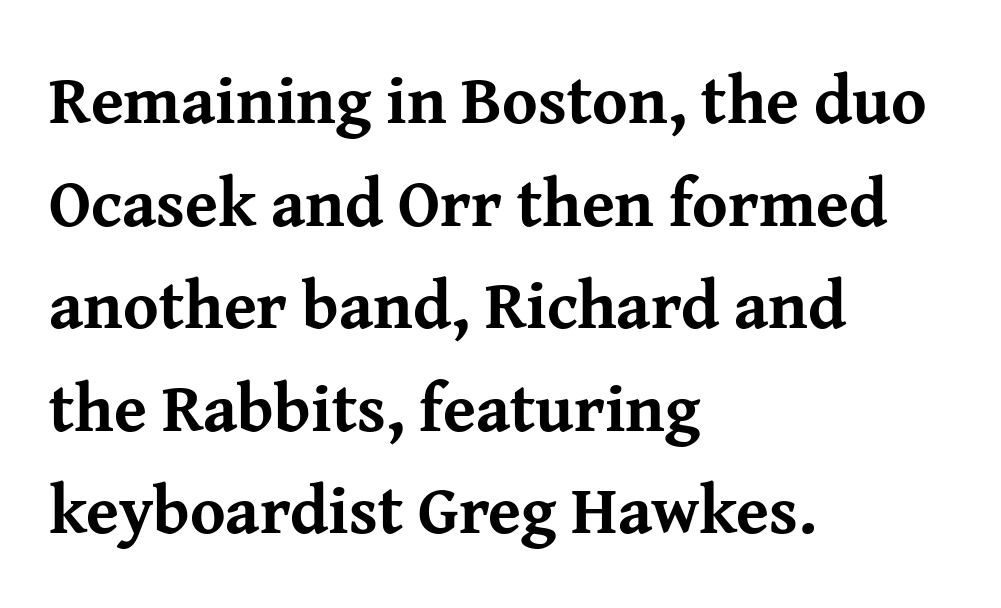
Q: Is the text bold? A: Yes.
Q: Is the text italic (slanted)? A: No, it is upright.
Q: Is the typeface a serif or a sans-serif typeface? A: Serif.
Q: Is the text underlined? A: No.
Q: How is the paragraph aligned? A: Left-aligned.
Q: Is the spacing between letters normal or unusually wide? A: Normal.
Q: Is the spacing between lines tight, normal or loose? A: Normal.
Q: Width (condensed, normal, or wide)? A: Normal.
Q: Stroke contrast? A: Medium.
Q: x-height? A: Medium.
Q: Monospaced? A: No.
